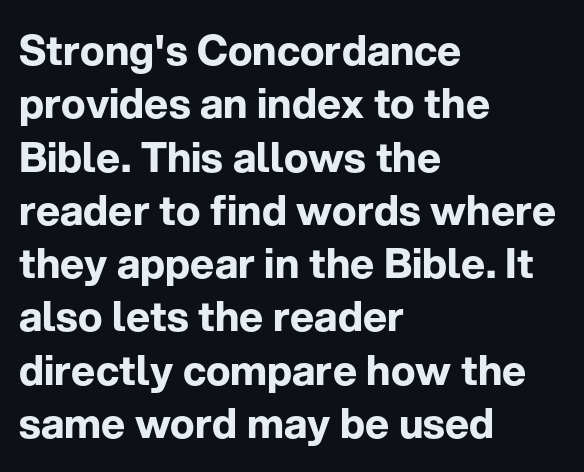
There is no visible air inserted between adjacent glyphs. Clear beneath every line of the passage. Font category for this specimen: sans-serif. This is roman type, the default non-slanted kind. Each glyph is drawn with heavy, bold strokes. Horizontal alignment here is leftward, the default for most running prose.
